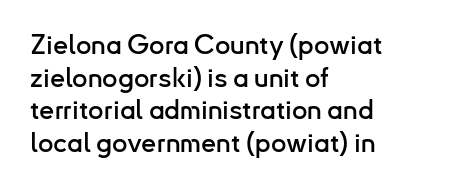
The image shows 27 px text type, upright; set left-aligned, line spacing 1.21x, normal letter spacing, not underlined.
